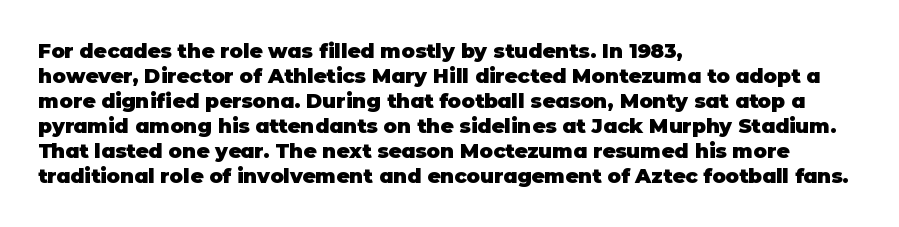
The image shows 20 px bold type, upright; set left-aligned, normal line spacing (1.25x), normal letter spacing, not underlined.
